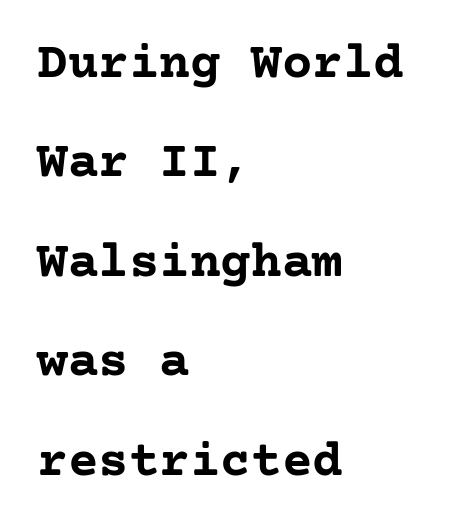
{"serif": "yes", "italic": "no", "bold": "yes", "weight": "semibold", "width": "normal", "stroke_contrast": "low", "x_height": "medium", "underline": "no", "align": "left", "line_spacing": "loose", "line_spacing_ratio": 1.95, "letter_spacing": "normal", "letter_spacing_em": 0.0, "glyph_px": 51}
